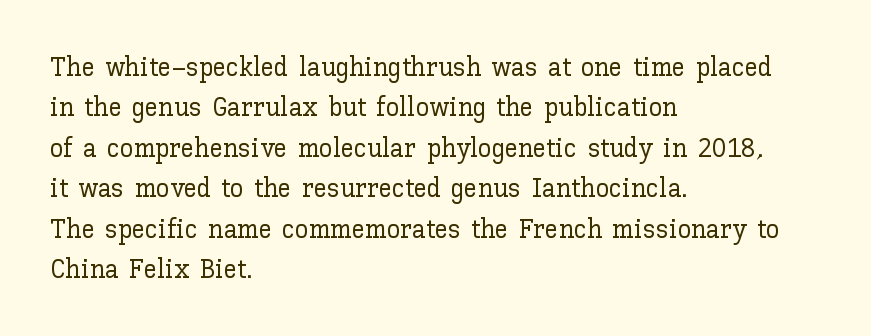
The image shows 27 px text type, upright; set left-aligned, normal line spacing (1.5x), normal letter spacing, not underlined.
